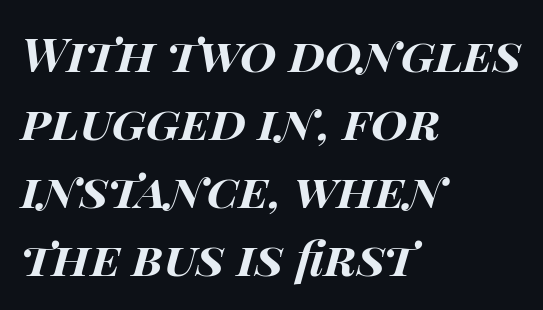
{"italic": "yes", "lean": "right", "slant_degrees": 14, "bold": "yes", "weight": "bold", "width": "wide", "stroke_contrast": "high", "x_height": "large", "monospaced": "no", "underline": "no", "align": "left", "line_spacing": "normal", "line_spacing_ratio": 1.45, "letter_spacing": "normal", "letter_spacing_em": 0.0, "glyph_px": 47}
